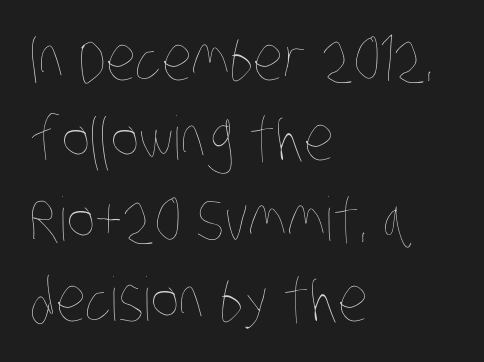
Nothing heavy about these letters — not bold at all. Lines of text with bare space underneath. Think of a printed novel: that variable character pitch is what you see here. How are the letters spaced? Ordinarily, with no added tracking.
